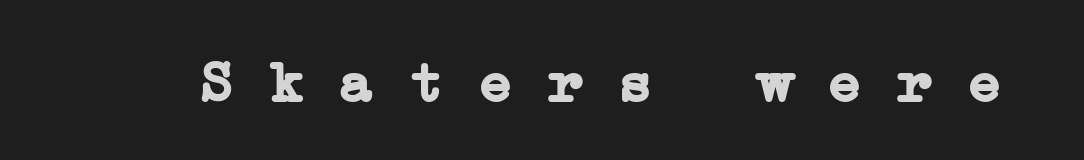
I'd call this a serif setting — the letters wear small feet. The rendering keeps characters at their native spacing. Monospaced: the letters line up in strict vertical columns. Rule under the text: the space is simply empty.
